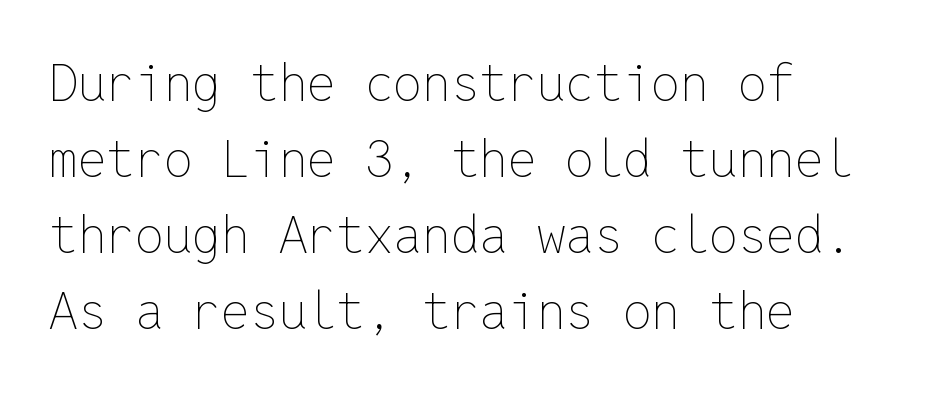
The image shows 51 px thin type, upright, monospaced; set left-aligned, normal line spacing (1.49x), normal letter spacing, not underlined; low stroke contrast and a medium x-height.
